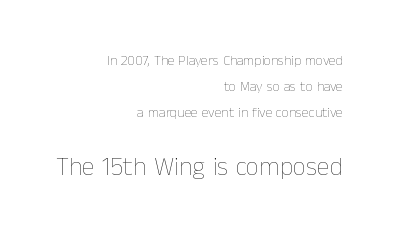
Q: Is the text bold? A: No.
Q: Is the text italic (slanted)? A: No, it is upright.
Q: Is the text underlined? A: No.
Q: How is the paragraph aligned? A: Right-aligned.
Q: Is the spacing between letters normal or unusually wide? A: Normal.
Q: Which block of text is set in a larger size, the first (top) or the second (bottom)? A: The second (bottom) one.
